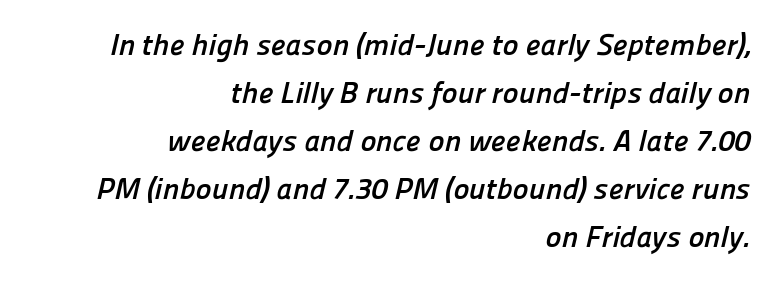
{"serif": "no", "bold": "yes", "weight": "semibold", "width": "normal", "stroke_contrast": "low", "x_height": "medium", "monospaced": "no", "underline": "no", "align": "right", "line_spacing": "normal", "line_spacing_ratio": 1.6, "letter_spacing": "normal", "letter_spacing_em": 0.0, "glyph_px": 30}
